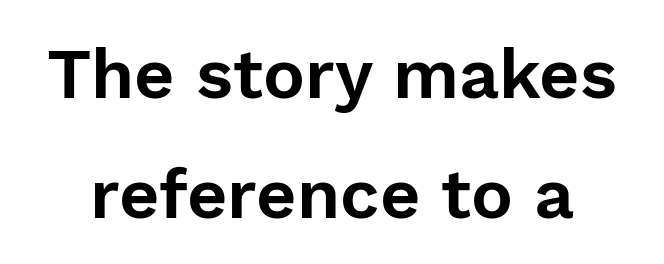
Q: Is the text italic (slanted)? A: No, it is upright.
Q: Is the typeface a serif or a sans-serif typeface? A: Sans-serif.
Q: Is the text underlined? A: No.
Q: Is the spacing between letters normal or unusually wide? A: Normal.
Q: Width (condensed, normal, or wide)? A: Normal.
Q: Stroke contrast? A: Low.
Q: x-height? A: Medium.
Q: Monospaced? A: No.
